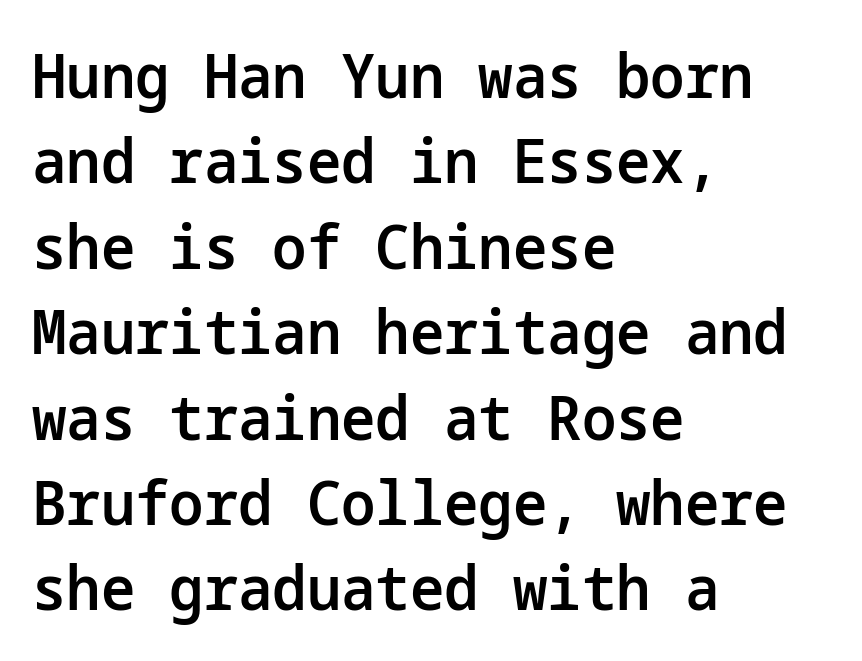
The image shows 61 px semibold sans-serif type, upright; set left-aligned, normal line spacing (1.4x), normal letter spacing, not underlined; low stroke contrast and a medium x-height.
